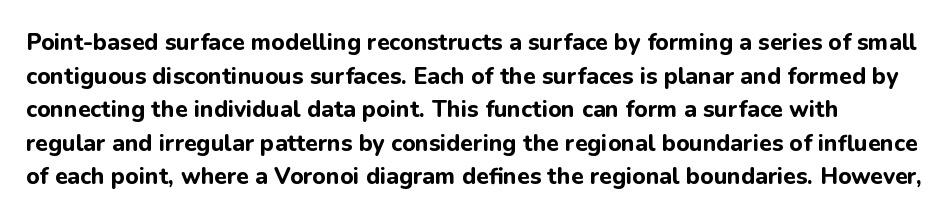
The image shows 23 px bold type, upright; set normal line spacing (1.46x), normal letter spacing, not underlined.
